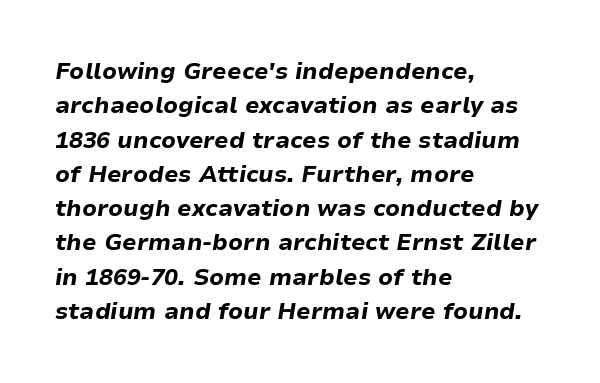
The image shows 23 px bold type, italic (leaning right); set left-aligned, normal line spacing (1.49x), normal letter spacing, not underlined.
